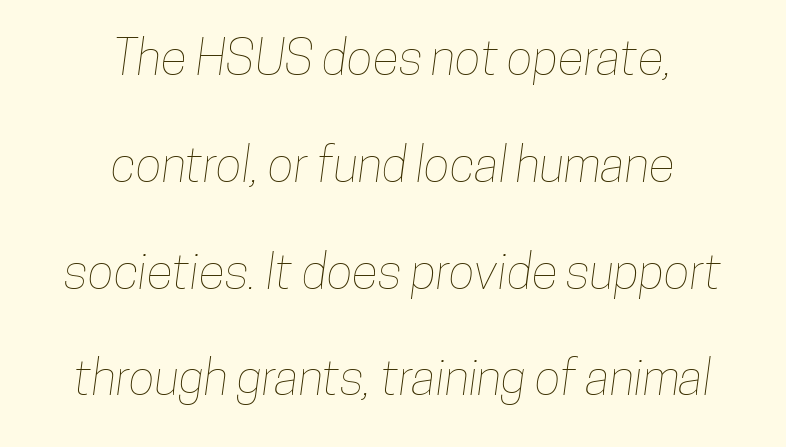
{"width": "condensed", "stroke_contrast": "low", "x_height": "medium", "monospaced": "no", "underline": "no", "align": "center", "line_spacing": "loose", "line_spacing_ratio": 2.18, "letter_spacing": "normal", "letter_spacing_em": 0.0, "glyph_px": 49}
